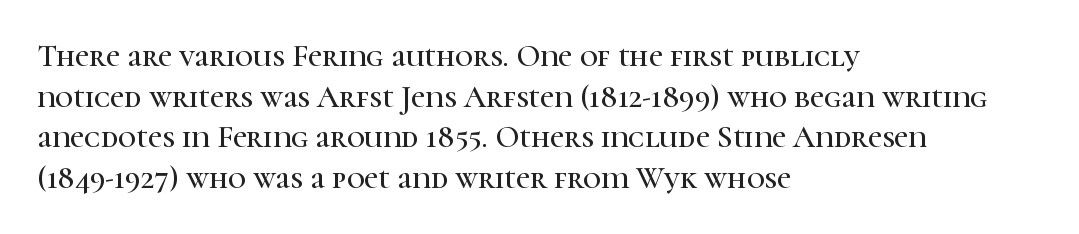
{"serif": "yes", "italic": "no", "width": "normal", "stroke_contrast": "high", "x_height": "medium", "monospaced": "no", "underline": "no", "align": "left", "line_spacing": "normal", "line_spacing_ratio": 1.31, "letter_spacing": "normal", "letter_spacing_em": 0.0, "glyph_px": 31}
